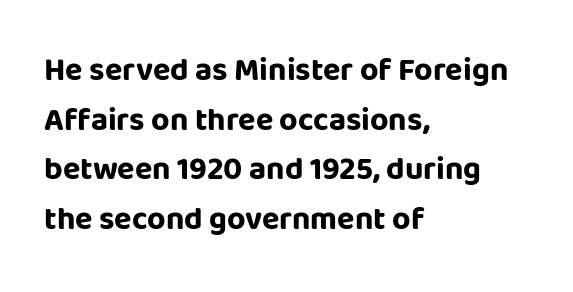
Q: Is the text bold? A: Yes.
Q: Is the text italic (slanted)? A: No, it is upright.
Q: Is the typeface a serif or a sans-serif typeface? A: Sans-serif.
Q: Is the text underlined? A: No.
Q: How is the paragraph aligned? A: Left-aligned.
Q: Is the spacing between letters normal or unusually wide? A: Normal.
Q: Is the spacing between lines tight, normal or loose? A: Normal.
Q: Width (condensed, normal, or wide)? A: Normal.
Q: Stroke contrast? A: Low.
Q: x-height? A: Large.
Q: Monospaced? A: No.
